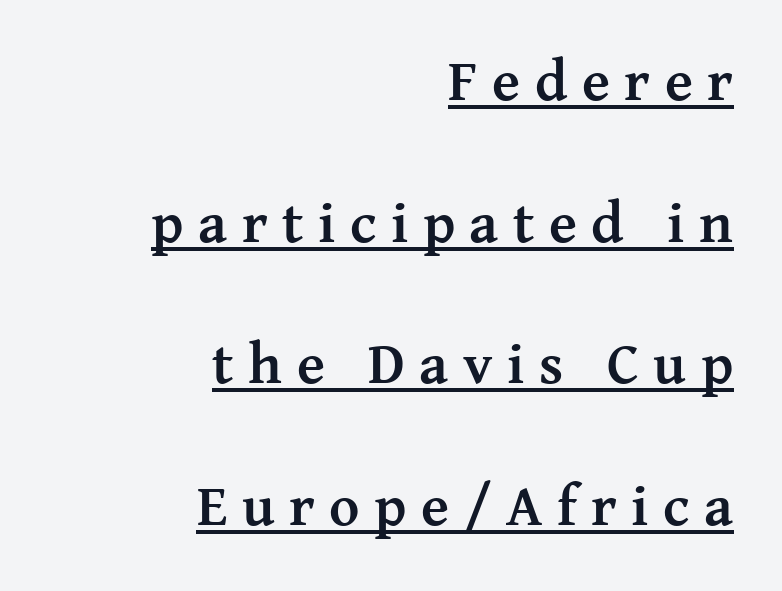
The image shows 58 px semibold serif type, upright; set right-aligned, loose line spacing (2.44x), unusually wide letter spacing (+0.25 em), underlined; medium stroke contrast and a medium x-height.
